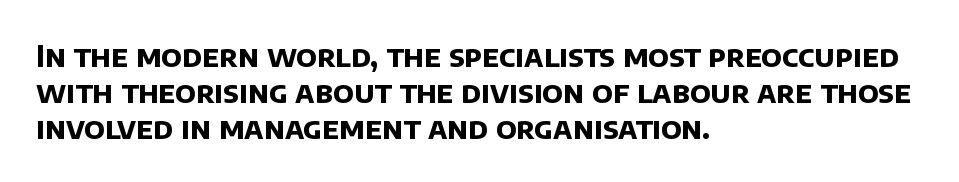
The image shows 30 px bold sans-serif type; set left-aligned, line spacing 1.2x, normal letter spacing, not underlined; low stroke contrast and a large x-height.
